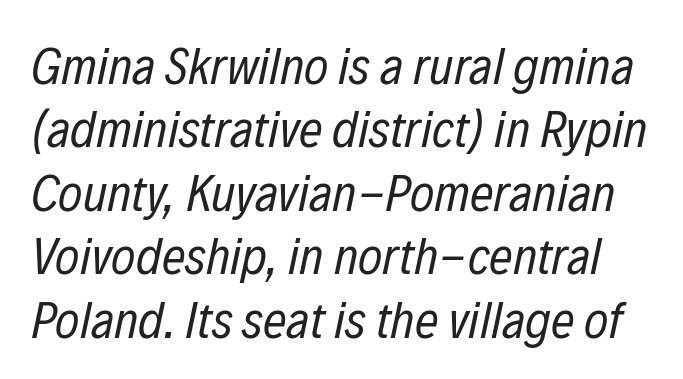
The image shows 52 px regular-weight, condensed type, italic (leaning right); set line spacing 1.22x, normal letter spacing, not underlined; low stroke contrast and a medium x-height.
